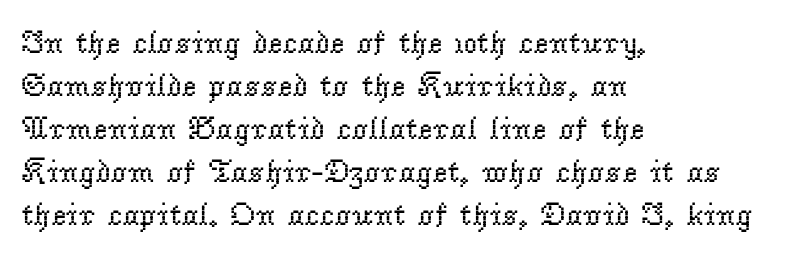
The image shows 32 px regular-weight serif type, upright; set left-aligned, normal line spacing (1.34x), normal letter spacing, not underlined; low stroke contrast and a small x-height.
